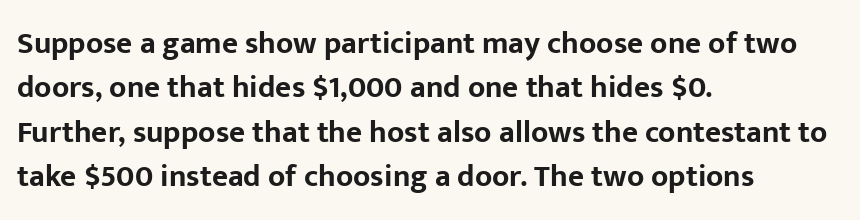
What's the leading like? Ordinary, nothing unusual. These lines were composed using upright roman letters. Nope, no serifs anywhere on these letters. Where is the straight margin? On the left. The rendering uses a bold face; every stroke is thick and dark. Character widths vary here, with narrow letters taking less room than wide ones.
